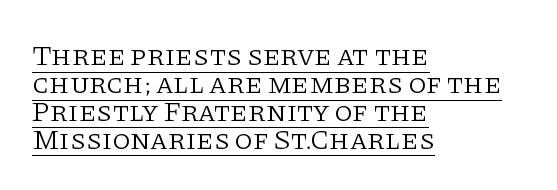
The image shows 29 px light serif type, upright; set left-aligned, tight line spacing (0.96x), normal letter spacing, underlined; low stroke contrast and a large x-height.
